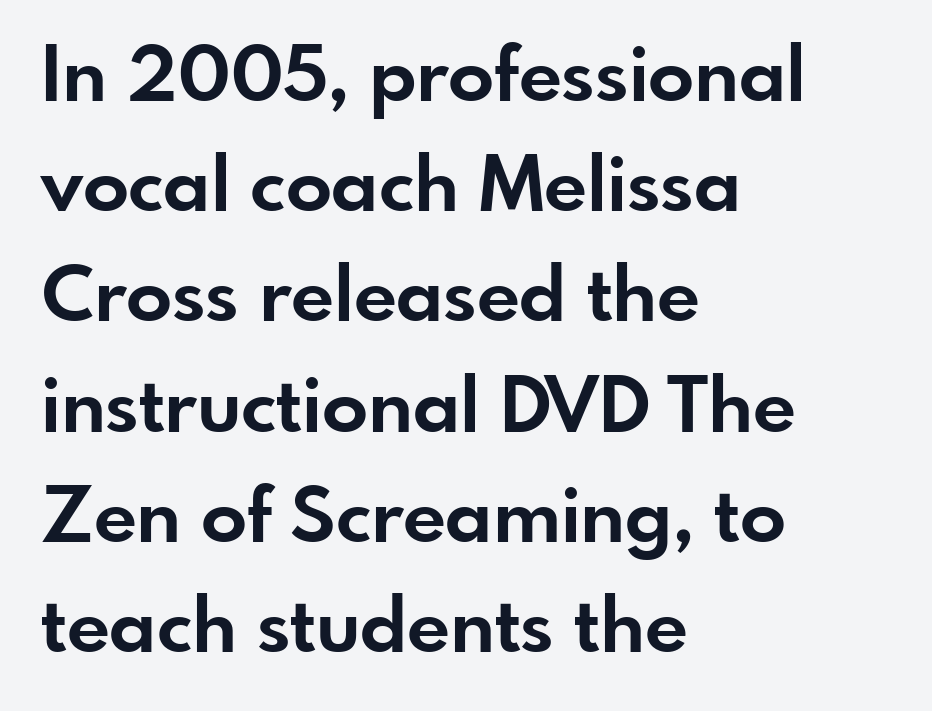
The image shows 76 px bold sans-serif type, upright; set left-aligned, normal line spacing (1.45x), normal letter spacing, not underlined; low stroke contrast and a small x-height.
